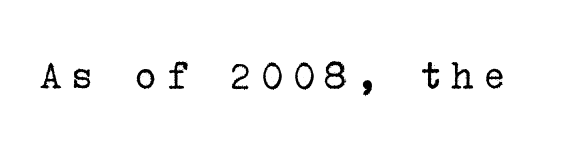
{"serif": "yes", "italic": "no", "bold": "no", "weight": "regular", "width": "normal", "stroke_contrast": "low", "x_height": "medium", "underline": "no", "letter_spacing": "wide", "letter_spacing_em": 0.2, "glyph_px": 43}
